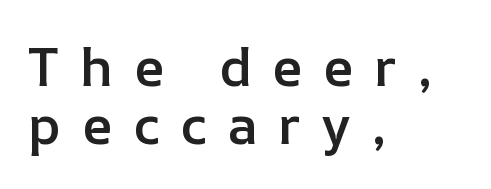
Note the varied advance widths — an 'i' is clearly narrower than an 'm'. The passage shown is not underscored anywhere. Bold? Not quite — semibold, heavier than regular but stopping short. Each line starts at the same left margin while the right side varies. Each new line begins almost immediately beneath the previous one.
